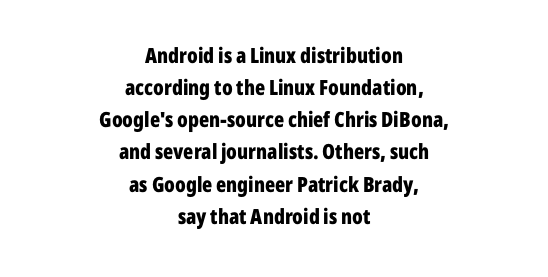
{"italic": "no", "bold": "yes", "underline": "no", "align": "center", "line_spacing": "normal", "line_spacing_ratio": 1.53, "letter_spacing": "normal", "letter_spacing_em": 0.0, "glyph_px": 21}
